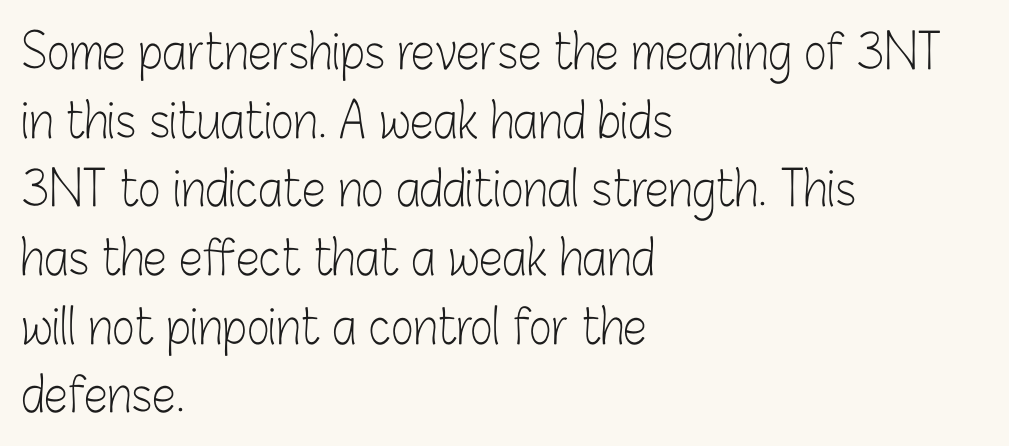
The image shows 48 px light, condensed sans-serif type, upright; set left-aligned, normal line spacing (1.43x), normal letter spacing, not underlined; low stroke contrast and a medium x-height.
